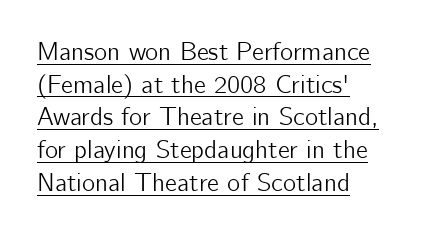
The paragraph shown leans on its left margin. Each line of the rendering has a horizontal stroke beneath the glyphs. Rows of type keep a routine distance in the vertical direction. The font's upright variant was chosen for this text.
